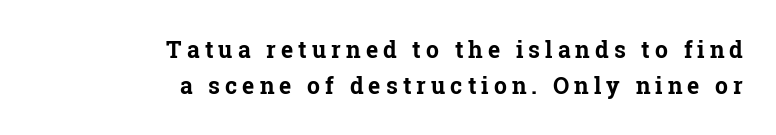
Q: Is the text bold? A: Yes.
Q: Is the text italic (slanted)? A: No, it is upright.
Q: Is the text underlined? A: No.
Q: How is the paragraph aligned? A: Right-aligned.
Q: Is the spacing between letters normal or unusually wide? A: Unusually wide.
Q: Is the spacing between lines tight, normal or loose? A: Normal.
